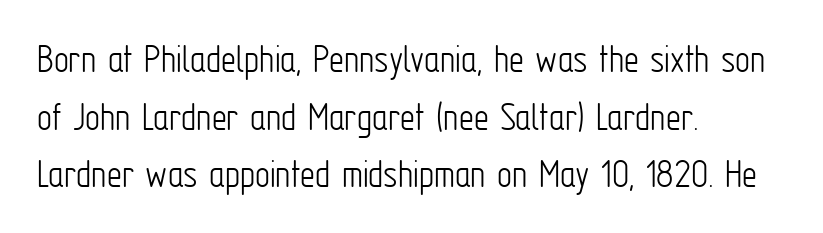
The image shows 42 px light, condensed sans-serif type, upright; set left-aligned, normal line spacing (1.37x), normal letter spacing, not underlined; low stroke contrast and a medium x-height.
